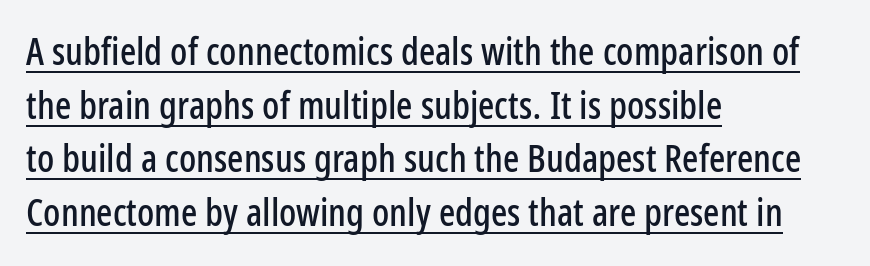
The image shows 38 px condensed sans-serif type, upright; set left-aligned, normal line spacing (1.41x), normal letter spacing, underlined; low stroke contrast and a medium x-height.
